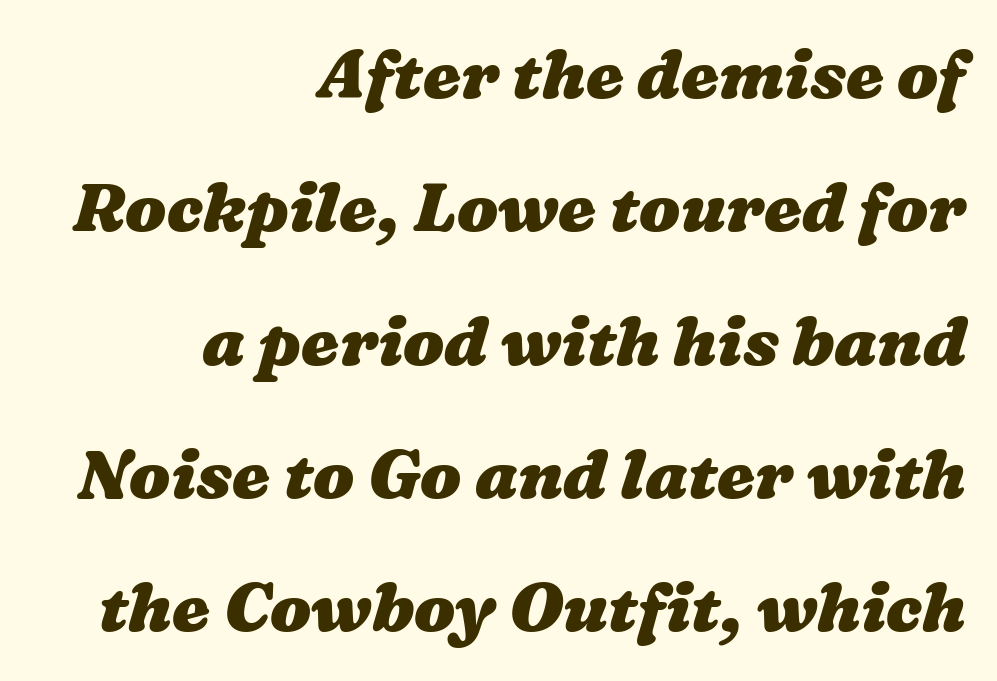
The image shows 68 px heavy, wide type; set right-aligned, loose line spacing (1.96x), normal letter spacing, not underlined; medium stroke contrast and a medium x-height.
